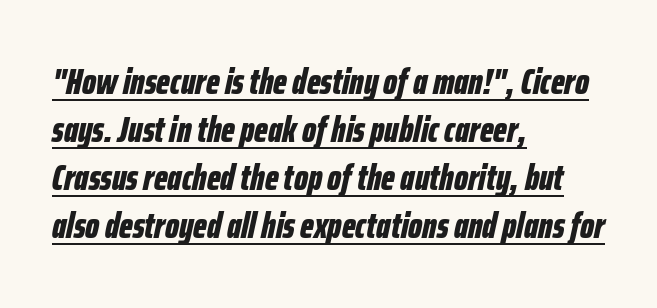
Q: Is the text bold? A: Yes.
Q: Is the text italic (slanted)? A: Yes, it leans right by about 12 degrees.
Q: Is the text underlined? A: Yes.
Q: How is the paragraph aligned? A: Left-aligned.
Q: Is the spacing between letters normal or unusually wide? A: Normal.
Q: Is the spacing between lines tight, normal or loose? A: Normal.
Q: Width (condensed, normal, or wide)? A: Condensed.
Q: Stroke contrast? A: Low.
Q: x-height? A: Medium.
Q: Monospaced? A: No.
